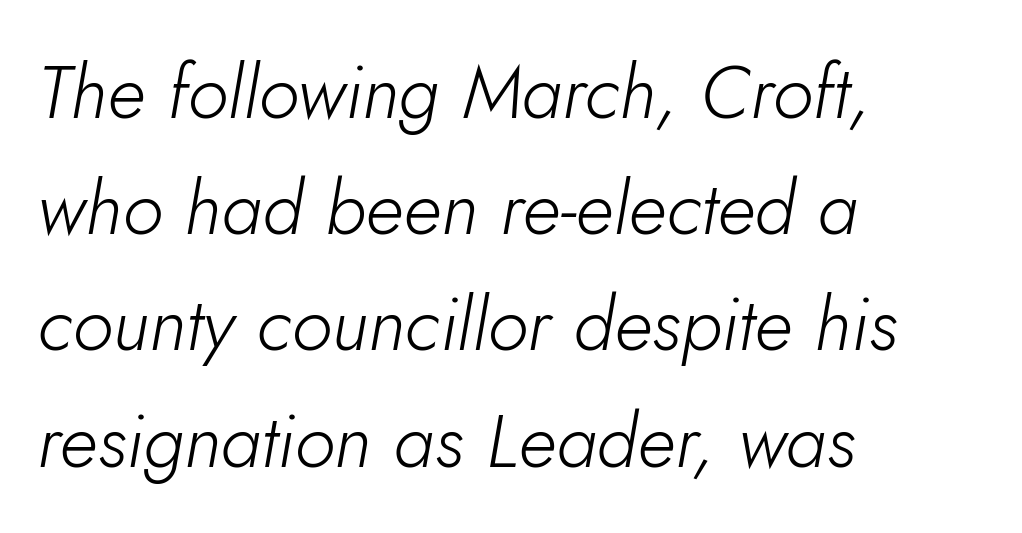
The image shows 75 px light type, italic (leaning right); set left-aligned, normal line spacing (1.55x), normal letter spacing, not underlined; low stroke contrast and a small x-height.
